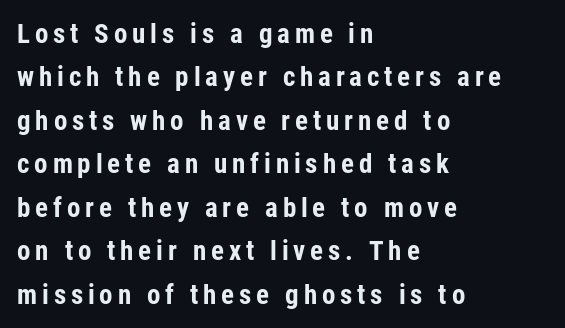
A full-strength bold gives these letters their thick strokes. Style check: upright. Horizontal alignment here is leftward, the default for most running prose. What's the leading like? Ordinary, nothing unusual. Letters rest on an invisible, unmarked baseline.
